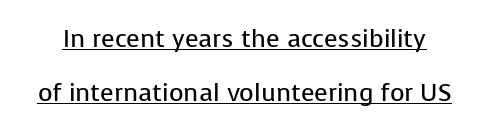
The image shows 25 px text type, upright; set loose line spacing (2.17x), normal letter spacing, underlined.
